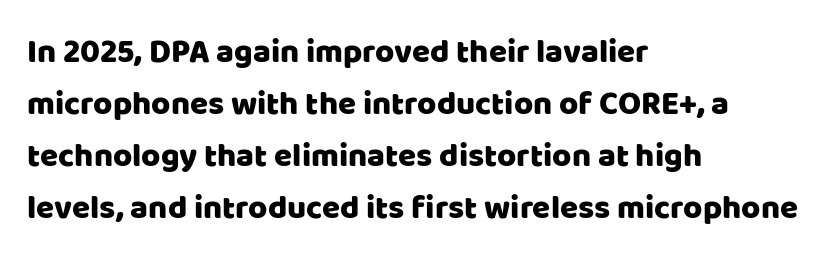
{"serif": "no", "italic": "no", "width": "normal", "stroke_contrast": "low", "x_height": "large", "monospaced": "no", "underline": "no", "align": "left", "line_spacing": "normal", "line_spacing_ratio": 1.58, "letter_spacing": "normal", "letter_spacing_em": 0.0, "glyph_px": 33}
